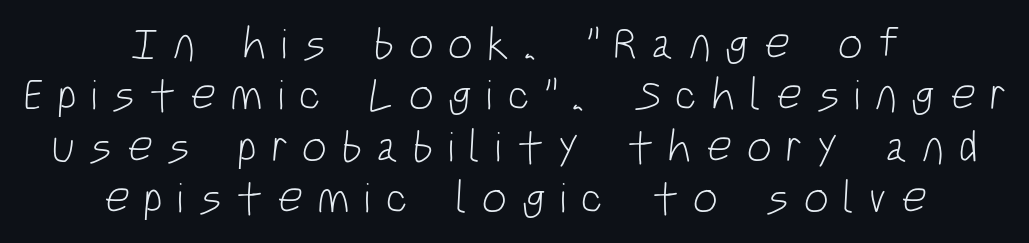
{"serif": "no", "bold": "no", "weight": "light", "width": "condensed", "stroke_contrast": "low", "x_height": "large", "monospaced": "no", "underline": "no", "align": "center", "line_spacing": "tight", "line_spacing_ratio": 1.14, "letter_spacing": "wide", "letter_spacing_em": 0.31, "glyph_px": 45}
